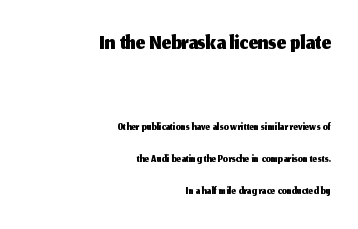
All the whitespace from short lines collects on the left. What kind of face is this? One without serifs — a sans. The more generous point size was reserved for the upper chunk. Here the designer chose a conventional face with non-uniform glyph widths. Ordinary non-slanted type is in use. Caption: standard tracking, unaltered.
